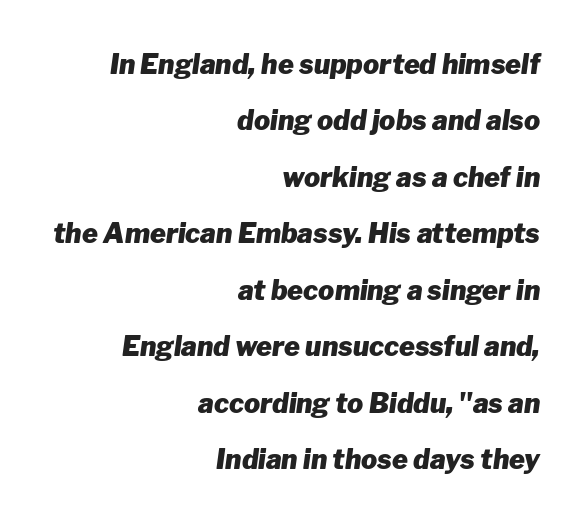
The image shows 27 px bold type, italic (leaning right); set right-aligned, loose line spacing (2.09x), normal letter spacing, not underlined.
